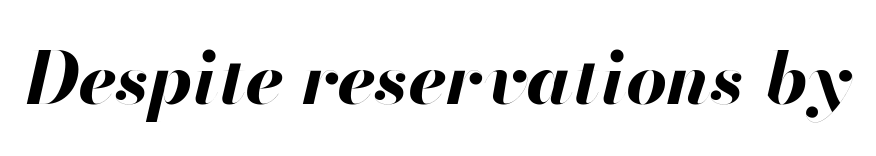
Q: Is the text bold? A: Yes.
Q: Is the text italic (slanted)? A: Yes, it leans right by about 13 degrees.
Q: Is the text underlined? A: No.
Q: Is the spacing between letters normal or unusually wide? A: Normal.
Q: Width (condensed, normal, or wide)? A: Normal.
Q: Stroke contrast? A: High.
Q: x-height? A: Small.
Q: Monospaced? A: No.
